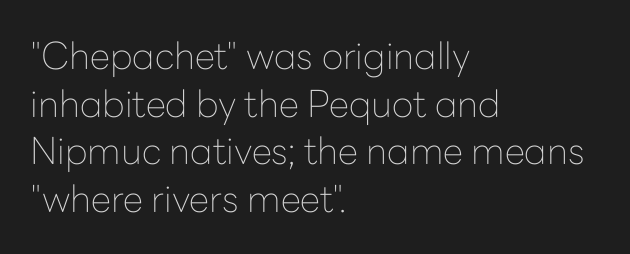
Q: Is the text bold? A: No.
Q: Is the text italic (slanted)? A: No, it is upright.
Q: Is the typeface a serif or a sans-serif typeface? A: Sans-serif.
Q: Is the text underlined? A: No.
Q: How is the paragraph aligned? A: Left-aligned.
Q: Is the spacing between letters normal or unusually wide? A: Normal.
Q: Is the spacing between lines tight, normal or loose? A: Normal.
Q: Width (condensed, normal, or wide)? A: Normal.
Q: Stroke contrast? A: Low.
Q: x-height? A: Medium.
Q: Monospaced? A: No.
